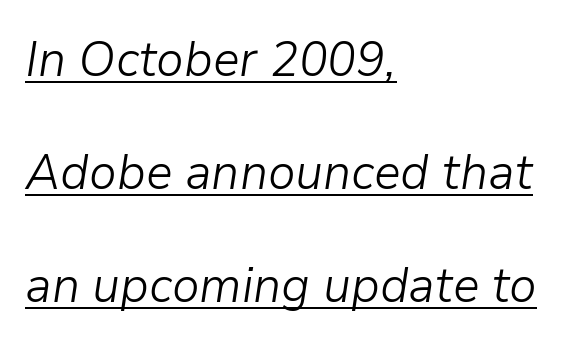
The image shows 50 px light type, italic (leaning right); set left-aligned, loose line spacing (2.26x), normal letter spacing, underlined; low stroke contrast and a medium x-height.
